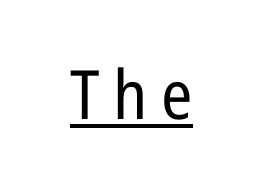
The image shows 68 px regular-weight, condensed sans-serif type, upright; set unusually wide letter spacing (+0.2 em), underlined; low stroke contrast and a medium x-height.
